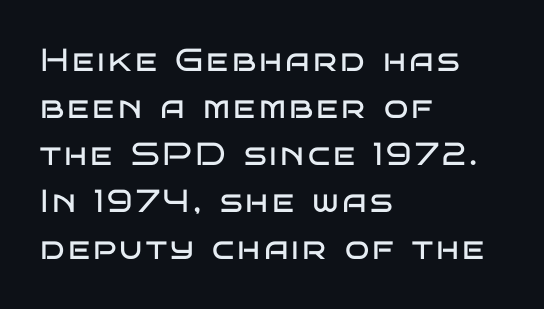
{"serif": "no", "italic": "no", "bold": "no", "weight": "regular", "width": "wide", "stroke_contrast": "low", "x_height": "large", "monospaced": "no", "underline": "no", "align": "left", "line_spacing": "normal", "line_spacing_ratio": 1.47, "glyph_px": 32}
